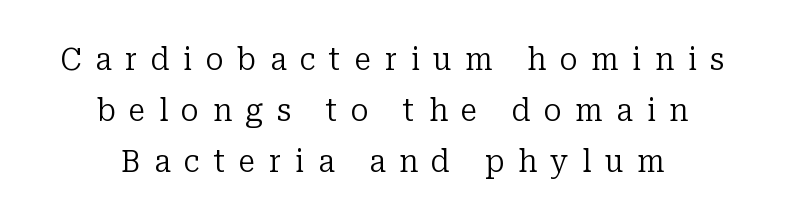
Old-style or modern, the face here clearly has serifs. Which margin do the lines hug? Neither — every line sits in the middle. Rows of type keep a routine distance in the vertical direction. The letters look calm and open, with moderate or lighter stems.
